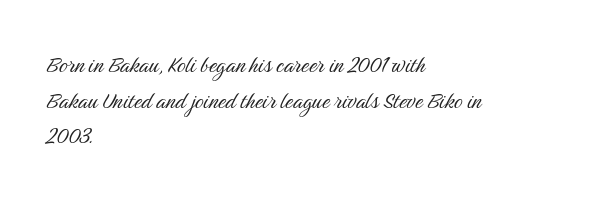
Notice how descenders clear the ascenders below comfortably — that's standard leading. Rule under the text: the space is simply empty. This rendering uses left alignment, leaving the right contour irregular. The font sits on the lighter half of the weight spectrum, regular included. The gaps between neighbouring characters are ordinary and unremarkable.
